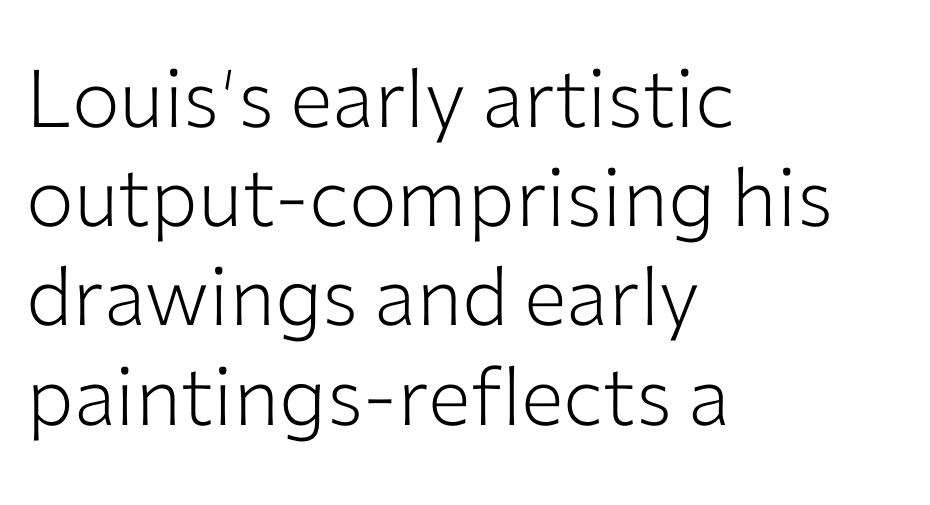
The glyphs in this specimen are sans serif. You could not count columns in this text — the font is proportionally spaced. Tracking here is standard; glyphs follow each other at the usual distance. When letters stand straight like this, we call the style roman or upright. Words float on clear page, feet unadorned.
